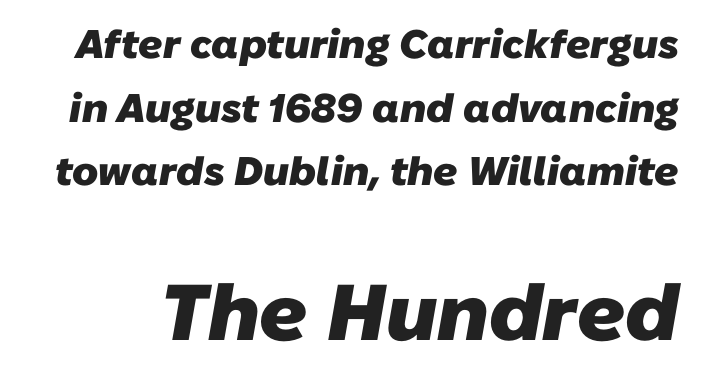
The letters advance in unequal steps, a hallmark of proportional type. Is there much room between lines? A standard amount, neither cramped nor airy. Whoever set this made the second block the dominant, larger element. Compared with an ordinary text face, these strokes are far heavier — a full bold.
